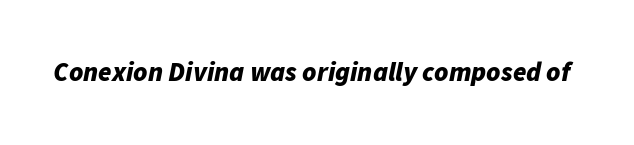
{"italic": "yes", "lean": "right", "slant_degrees": 11, "bold": "yes", "underline": "no", "letter_spacing": "normal", "letter_spacing_em": 0.0, "glyph_px": 27}
